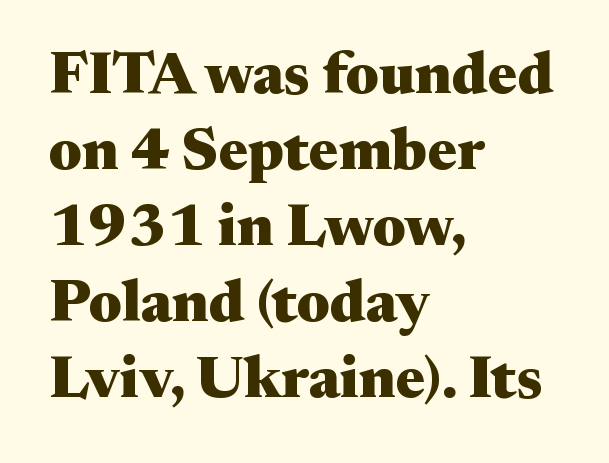
Q: Is the text bold? A: Yes.
Q: Is the text italic (slanted)? A: No, it is upright.
Q: Is the typeface a serif or a sans-serif typeface? A: Serif.
Q: Is the text underlined? A: No.
Q: How is the paragraph aligned? A: Left-aligned.
Q: Is the spacing between letters normal or unusually wide? A: Normal.
Q: Is the spacing between lines tight, normal or loose? A: Normal.
Q: Width (condensed, normal, or wide)? A: Wide.
Q: Stroke contrast? A: Medium.
Q: x-height? A: Medium.
Q: Monospaced? A: No.
